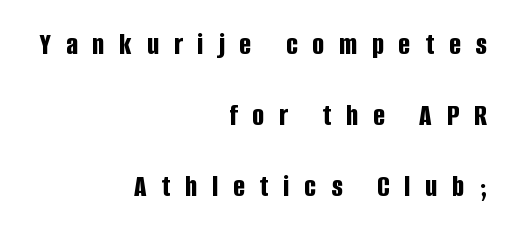
You could fit nearly another row in the gap between these rows. In terms of weight, the rendering is a true, heavy bold. Loose tracking; the words dissolve into strings of separated letters. Style check: upright. The face used here is proportionally spaced, like ordinary book or web type. Anything drawn beneath the words? Only blank space.
